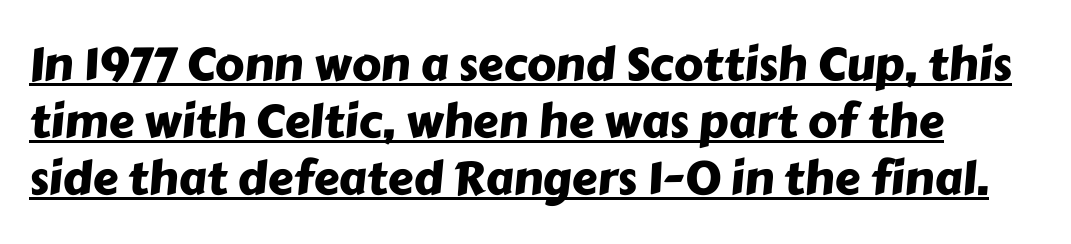
The image shows 46 px sans-serif type; set line spacing 1.24x, normal letter spacing, underlined; low stroke contrast and a medium x-height.
